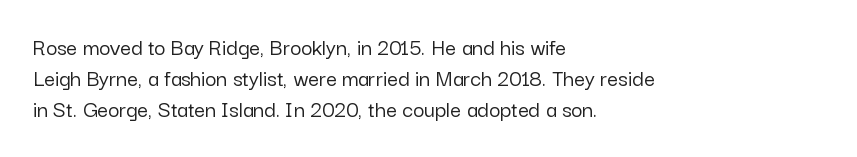
The image shows 24 px text type, upright; set left-aligned, normal line spacing (1.3x), normal letter spacing, not underlined.
